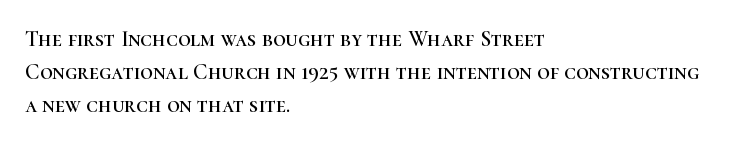
The specimen omits any rule beneath the text block's lines. Is the letter spacing exaggerated? No — it looks like the ordinary default. The typography opts for an upright posture over an oblique one. The rag falls on the right side of this text block. Baseline-to-baseline distance is the conventional proportion of letter height.
